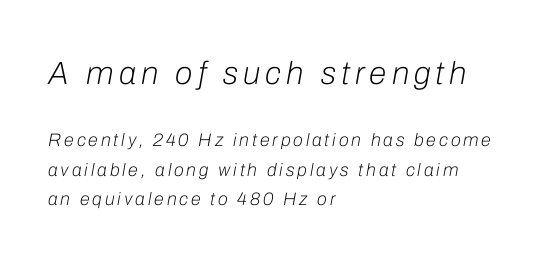
The paragraph has a hard left edge and a soft right edge. Visually, the top section dominates because its glyphs are scaled up. Normally led — the rows are evenly, conventionally spaced. Style check: oblique. The baseline area is clear. Weight: not bold — regular or lighter.
